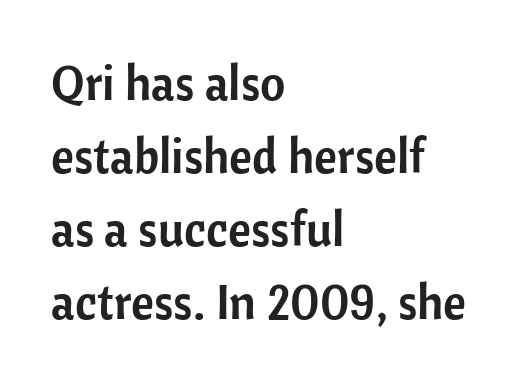
A student would call this left alignment; a typographer would say flush left, rag right. Quick note: interline space is typical. This sample uses an upright cut, with every glyph sitting square on the baseline. Each row of text sits above clean, open space. Letterform terminals end flat and unadorned throughout the passage.
